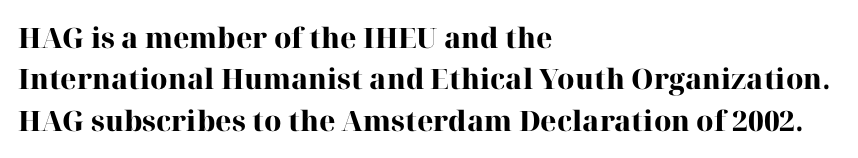
The image shows 28 px heavy serif type, upright; set left-aligned, normal line spacing (1.48x), normal letter spacing, not underlined; high stroke contrast and a medium x-height.
